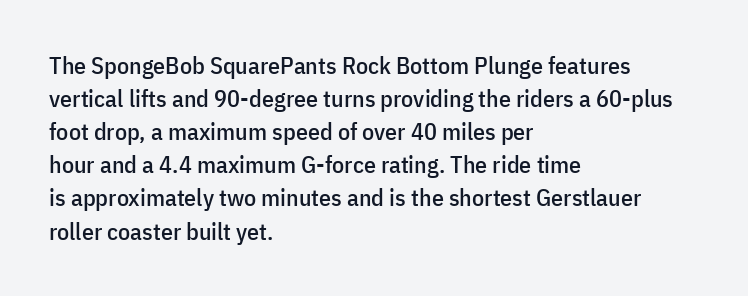
{"italic": "no", "underline": "no", "align": "left", "line_spacing": "normal", "line_spacing_ratio": 1.38, "letter_spacing": "normal", "letter_spacing_em": 0.0, "glyph_px": 24}
